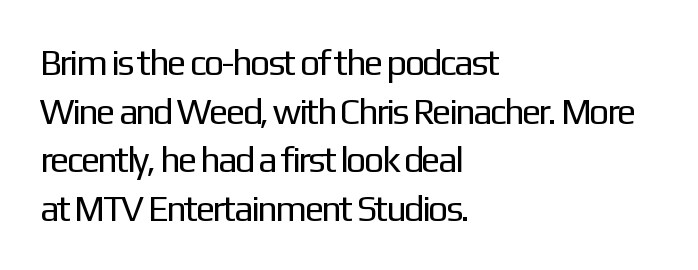
The image shows 36 px regular-weight sans-serif type, upright; set left-aligned, normal line spacing (1.35x), normal letter spacing, not underlined; low stroke contrast and a medium x-height.
